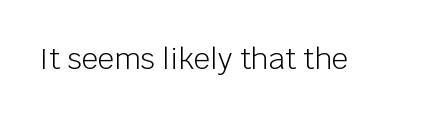
Stems here are at most as thick as an everyday book face. No italicization has been applied; the sample stays upright. Varying glyph widths throughout — classic text-font behaviour. Each word holds together tightly as a unit, with standard inter-letter gaps.
